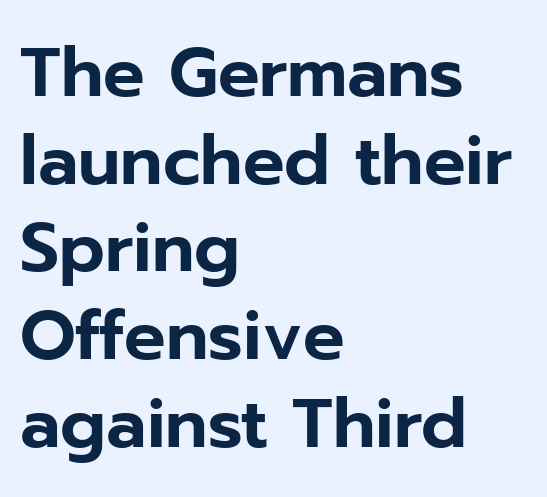
{"serif": "no", "italic": "no", "width": "normal", "stroke_contrast": "low", "x_height": "medium", "monospaced": "no", "underline": "no", "align": "left", "line_spacing": "normal", "line_spacing_ratio": 1.27, "letter_spacing": "normal", "letter_spacing_em": 0.0, "glyph_px": 69}
